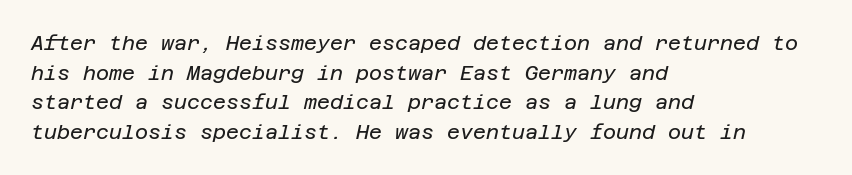
The image shows 20 px text type, italic (leaning right); set left-aligned, normal line spacing (1.48x), normal letter spacing, not underlined.
